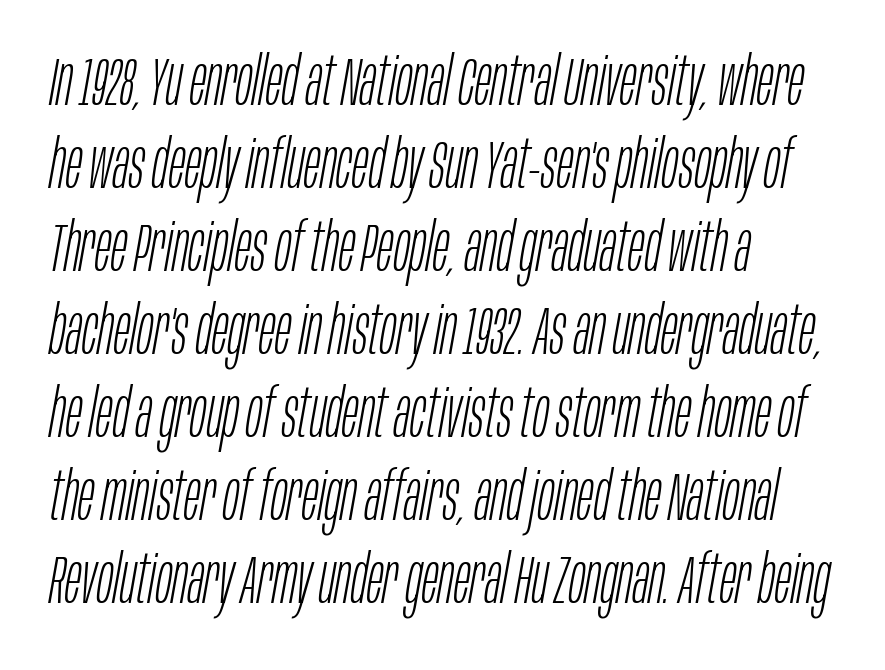
Weight class: somewhere from thin through regular. A typesetter would call this proportional, since set widths differ per character. The glyphs are unaccompanied by any horizontal stroke below them. Posture: slanted. Compared with a centered layout, this one pins lines to the left instead.
